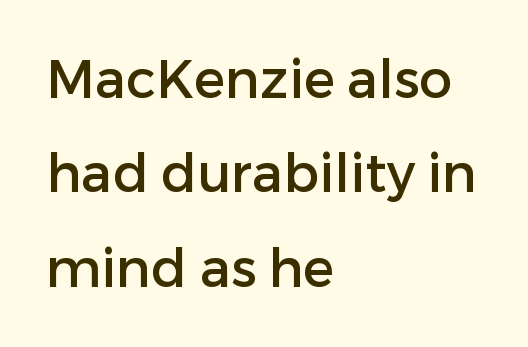
No word sits above an underline. The rendering keeps characters at their native spacing. Examine the stroke ends and you'll find no serifs. This is the regular roman posture of the typeface. Proportional: the letters do not fall into vertical columns.
